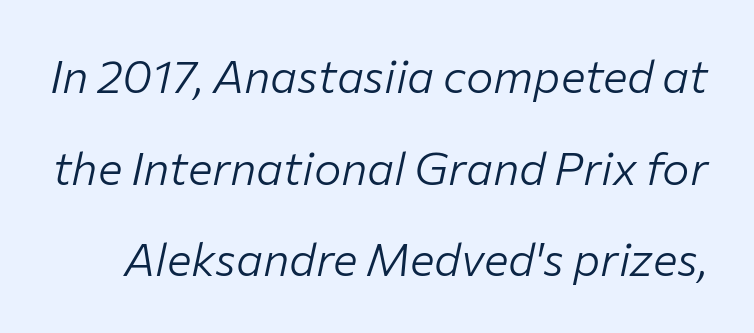
{"italic": "yes", "lean": "right", "slant_degrees": 12, "bold": "no", "weight": "light", "width": "normal", "stroke_contrast": "low", "x_height": "medium", "monospaced": "no", "underline": "no", "line_spacing": "loose", "line_spacing_ratio": 1.99, "letter_spacing": "normal", "letter_spacing_em": 0.0, "glyph_px": 46}
